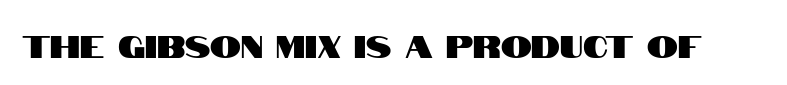
Q: Is the text italic (slanted)? A: No, it is upright.
Q: Is the typeface a serif or a sans-serif typeface? A: Sans-serif.
Q: Is the text underlined? A: No.
Q: Is the spacing between letters normal or unusually wide? A: Normal.
Q: Width (condensed, normal, or wide)? A: Condensed.
Q: Stroke contrast? A: High.
Q: x-height? A: Large.
Q: Monospaced? A: No.
